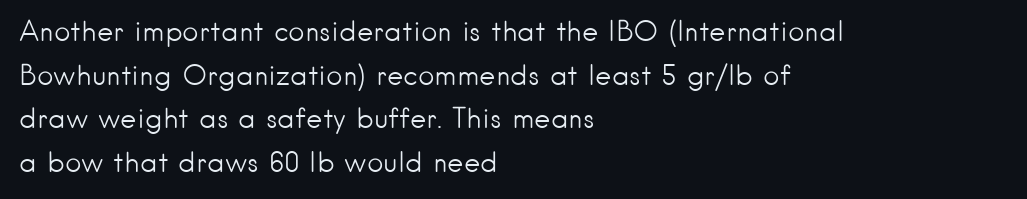
{"serif": "no", "italic": "no", "bold": "no", "weight": "light", "width": "normal", "stroke_contrast": "low", "x_height": "small", "monospaced": "no", "underline": "no", "align": "left", "line_spacing": "normal", "line_spacing_ratio": 1.56, "letter_spacing": "normal", "letter_spacing_em": 0.0, "glyph_px": 28}
